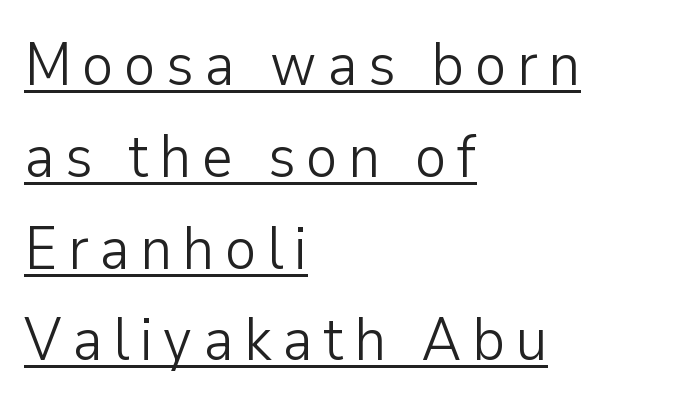
The image shows 60 px light sans-serif type, upright; set left-aligned, normal line spacing (1.53x), underlined; low stroke contrast and a medium x-height.
